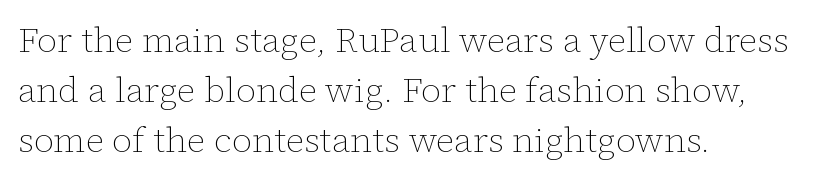
The text block is weighted toward the left margin, trailing off unevenly rightward. A quiet, ordinary-to-light weight characterises the typeface. Note the varied advance widths — an 'i' is clearly narrower than an 'm'. Unmarked baselines from the first word to the last. In terms of leading, this rendering sits right in the middle.
